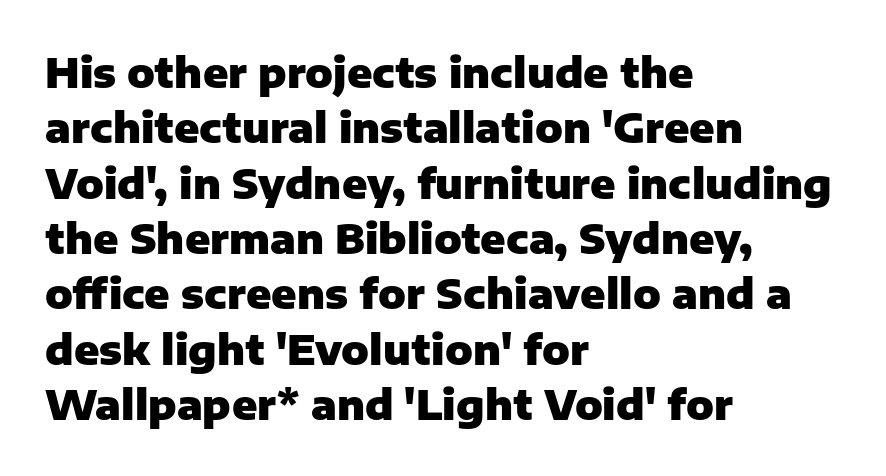
{"serif": "no", "italic": "no", "bold": "yes", "weight": "heavy", "width": "normal", "stroke_contrast": "low", "x_height": "medium", "monospaced": "no", "underline": "no", "align": "left", "line_spacing": "normal", "line_spacing_ratio": 1.35, "letter_spacing": "normal", "letter_spacing_em": 0.0, "glyph_px": 41}
